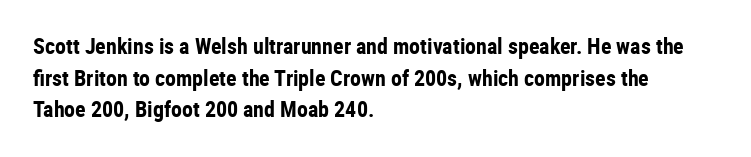
Beneath every word, the page is bare. Successive baselines arrive at the customary interval. It's the straight-up-and-down kind of type. Which margin do the lines hug? The left one — the right edge is uneven. Thick stems and heavy bowls — unmistakably bold.
